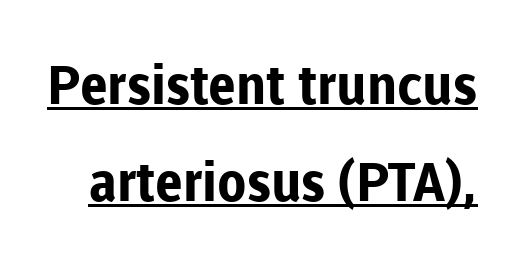
{"serif": "no", "italic": "no", "bold": "yes", "weight": "bold", "width": "normal", "stroke_contrast": "low", "x_height": "medium", "monospaced": "no", "underline": "yes", "line_spacing_ratio": 1.8, "letter_spacing": "normal", "letter_spacing_em": 0.0, "glyph_px": 54}
